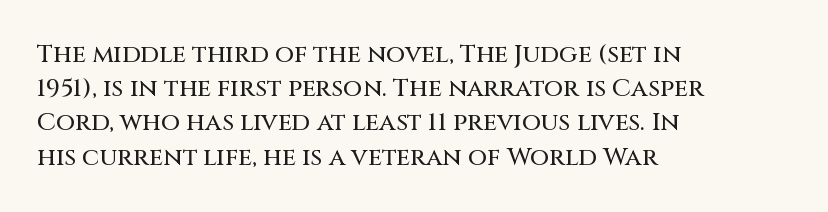
{"italic": "no", "underline": "no", "align": "left", "line_spacing": "normal", "line_spacing_ratio": 1.37, "letter_spacing": "normal", "letter_spacing_em": 0.0, "glyph_px": 25}
